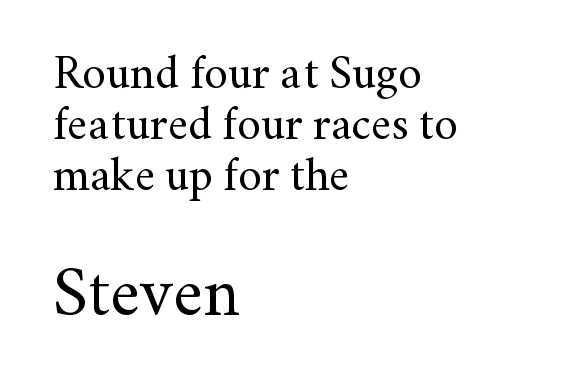
The image shows 70 px regular-weight serif type, upright; set left-aligned, tight line spacing (1.09x), normal letter spacing, not underlined; the second (bottom) block is 1.49x larger; medium stroke contrast and a small x-height.
